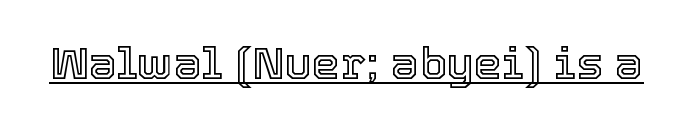
Q: Is the text italic (slanted)? A: No, it is upright.
Q: Is the text underlined? A: Yes.
Q: Is the spacing between letters normal or unusually wide? A: Normal.
Q: Width (condensed, normal, or wide)? A: Normal.
Q: x-height? A: Medium.
Q: Monospaced? A: No.
